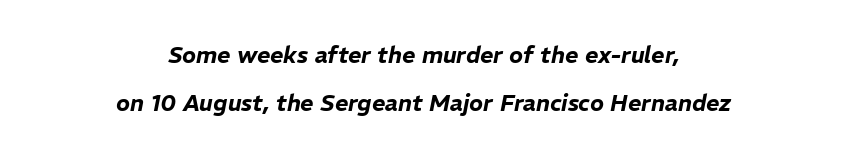
The tracking reads as untouched default to a designer's eye. The block of text is sparse from top to bottom, with ample space between rows. In terms of posture, this sample is oblique. Descenders hang freely into open space.
